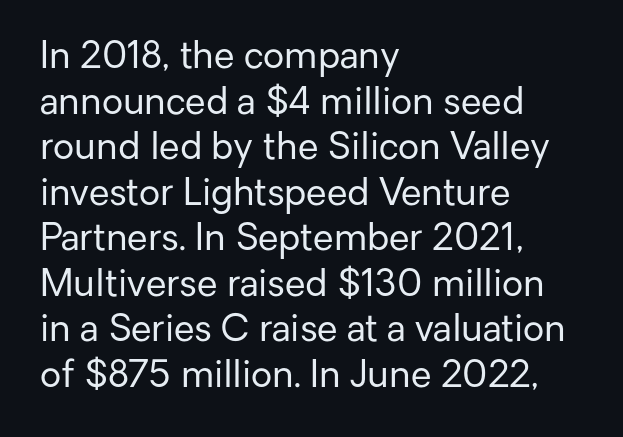
The image shows 37 px regular-weight sans-serif type, upright; set left-aligned, line spacing 1.23x, normal letter spacing, not underlined; low stroke contrast and a medium x-height.
